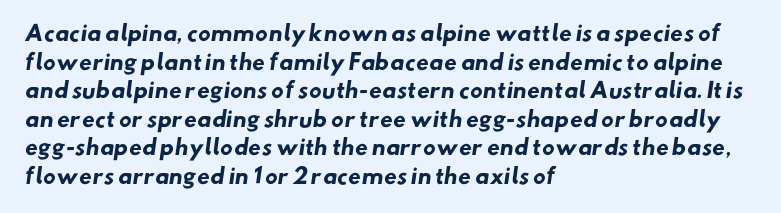
The image shows 21 px bold type; set left-aligned, normal line spacing (1.36x), normal letter spacing, not underlined.
